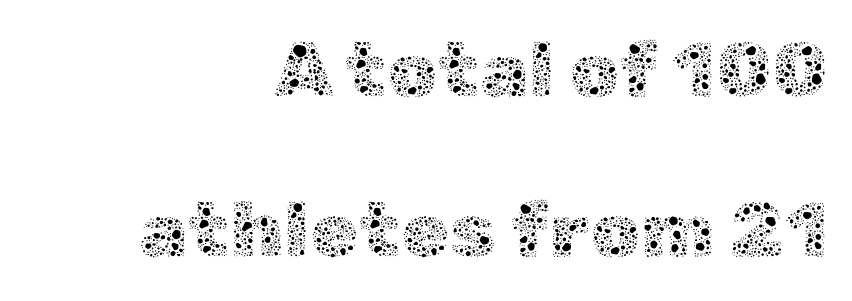
Only glyphs here, with clear space below each row. A typesetter would call this leading open, well beyond the default. Think standard paragraph weight, or any step lighter than that. The lettering stays uniformly vertical, giving the passage a roman look. Is the letter spacing exaggerated? No — it looks like the ordinary default.
